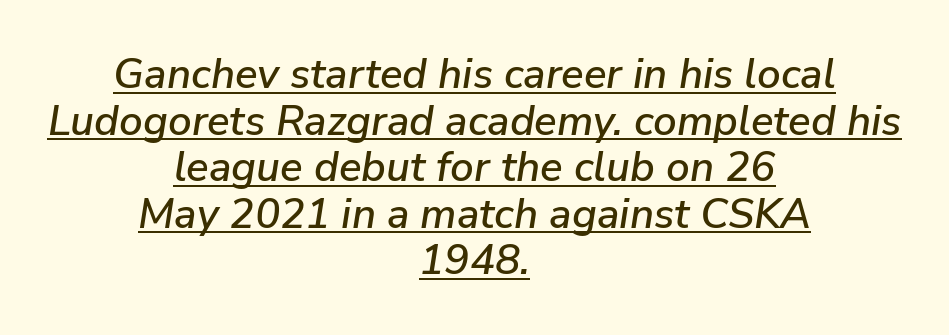
{"italic": "yes", "lean": "right", "slant_degrees": 9, "width": "normal", "stroke_contrast": "low", "x_height": "medium", "monospaced": "no", "underline": "yes", "align": "center", "line_spacing": "tight", "line_spacing_ratio": 1.11, "letter_spacing": "normal", "letter_spacing_em": 0.0, "glyph_px": 42}
